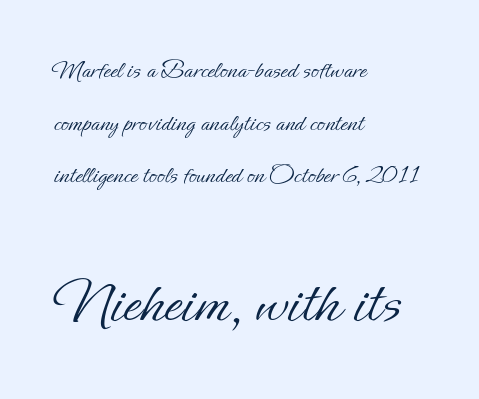
{"bold": "no", "weight": "light", "width": "normal", "stroke_contrast": "low", "x_height": "small", "monospaced": "no", "underline": "no", "align": "left", "line_spacing": "loose", "line_spacing_ratio": 2.02, "letter_spacing": "normal", "letter_spacing_em": 0.0, "larger_block": "second", "size_ratio": 2.46, "glyph_px": 64}
